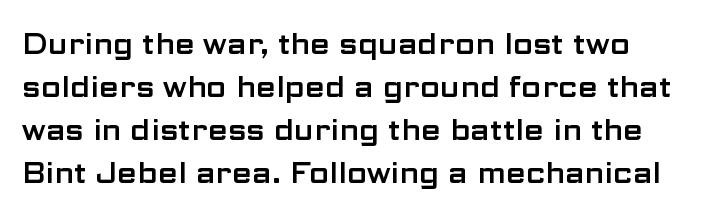
{"serif": "no", "italic": "no", "width": "wide", "stroke_contrast": "low", "x_height": "medium", "monospaced": "no", "underline": "no", "align": "left", "line_spacing": "normal", "line_spacing_ratio": 1.48, "letter_spacing": "normal", "letter_spacing_em": 0.0, "glyph_px": 29}
